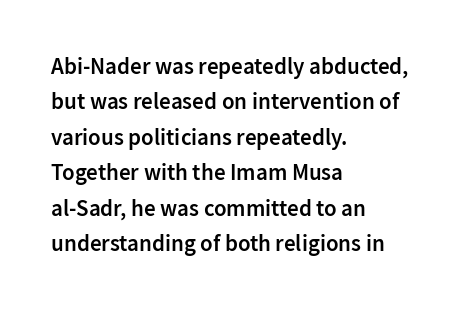
{"italic": "no", "bold": "semi", "underline": "no", "align": "left", "line_spacing": "normal", "line_spacing_ratio": 1.54, "letter_spacing": "normal", "letter_spacing_em": 0.0, "glyph_px": 23}
